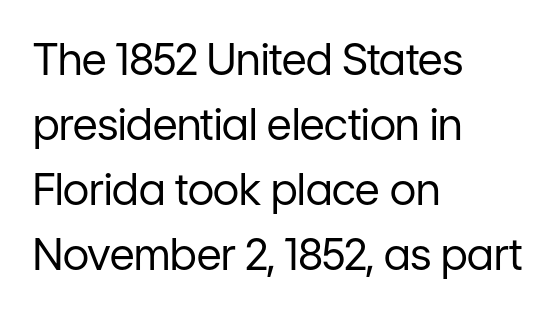
Q: Is the text bold? A: No.
Q: Is the text italic (slanted)? A: No, it is upright.
Q: Is the typeface a serif or a sans-serif typeface? A: Sans-serif.
Q: Is the text underlined? A: No.
Q: How is the paragraph aligned? A: Left-aligned.
Q: Is the spacing between letters normal or unusually wide? A: Normal.
Q: Is the spacing between lines tight, normal or loose? A: Normal.
Q: Width (condensed, normal, or wide)? A: Normal.
Q: Stroke contrast? A: Low.
Q: x-height? A: Medium.
Q: Monospaced? A: No.
